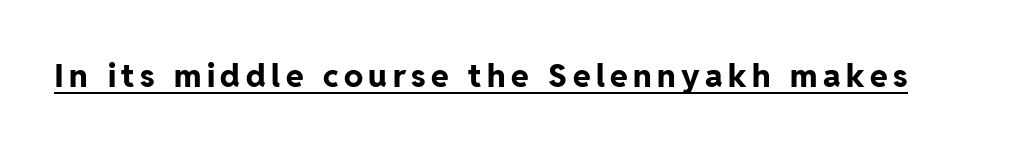
Q: Is the text bold? A: Yes.
Q: Is the text italic (slanted)? A: No, it is upright.
Q: Is the typeface a serif or a sans-serif typeface? A: Sans-serif.
Q: Is the text underlined? A: Yes.
Q: Width (condensed, normal, or wide)? A: Normal.
Q: Stroke contrast? A: Low.
Q: x-height? A: Medium.
Q: Monospaced? A: No.
